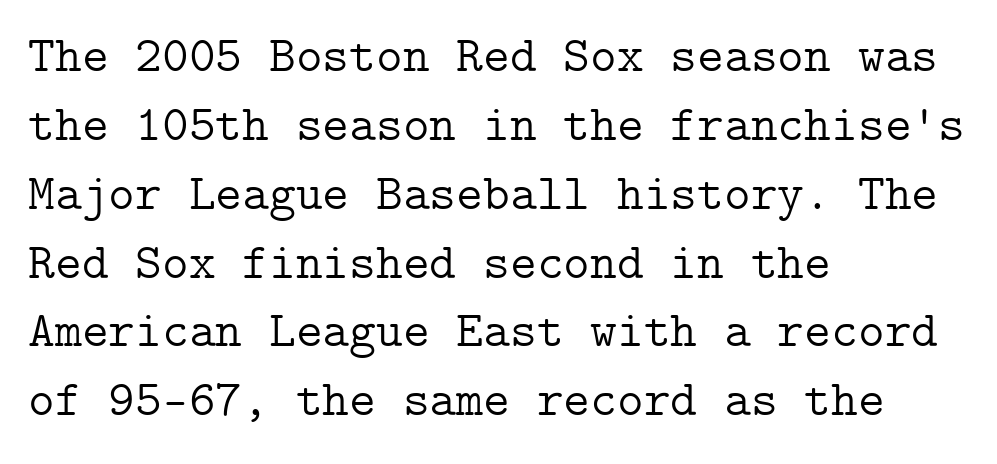
Q: Is the text bold? A: No.
Q: Is the text italic (slanted)? A: No, it is upright.
Q: Is the typeface a serif or a sans-serif typeface? A: Serif.
Q: Is the text underlined? A: No.
Q: How is the paragraph aligned? A: Left-aligned.
Q: Is the spacing between letters normal or unusually wide? A: Normal.
Q: Is the spacing between lines tight, normal or loose? A: Normal.
Q: Width (condensed, normal, or wide)? A: Normal.
Q: Stroke contrast? A: Low.
Q: x-height? A: Medium.
